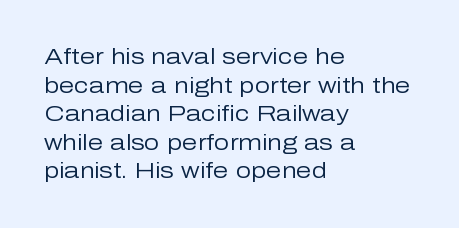
Check the space under the baseline: it is left empty. Characters follow at the spacing the type designer built in. These glyphs show unthickened strokes, regular width or finer. This is the regular roman posture of the typeface. A typesetter would call this leading conventional body-copy spacing. The compositor pushed each line to the left boundary.
